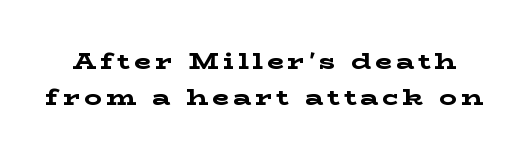
Q: Is the text bold? A: Yes.
Q: Is the text italic (slanted)? A: No, it is upright.
Q: Is the text underlined? A: No.
Q: Is the spacing between lines tight, normal or loose? A: Normal.
